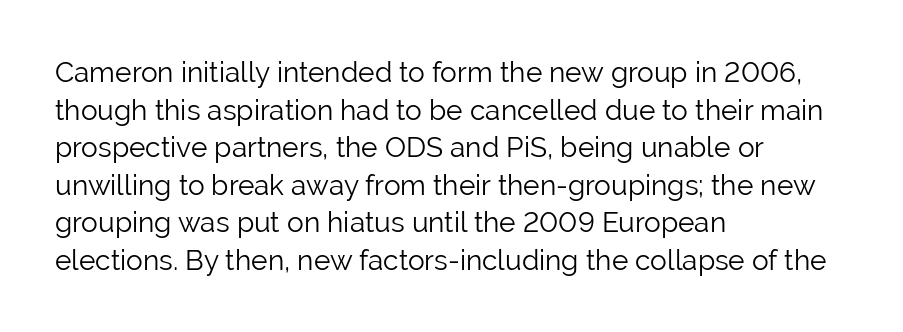
Is this a heavy cut? Hardly; it is regular or lighter. These lines sit exactly where default settings would place them. Look at the tracking — it's just the regular setting, nothing added. The ragged edge is on the right, which tells us the setting is flush left. Character widths vary here, with narrow letters taking less room than wide ones. Nope, not italic — everything's standing straight.
